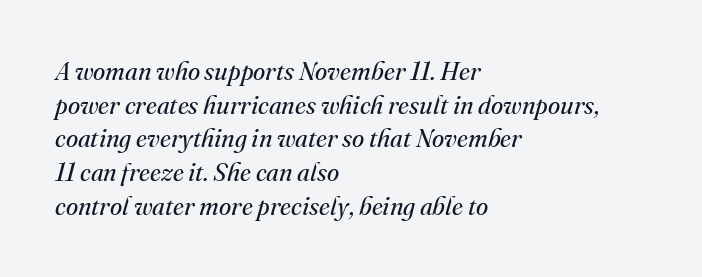
Italic: yes, the glyphs are oblique. The compositor pushed each line to the left boundary. Standard letterfit; no display-style spreading of the glyphs. One glance says typical: line gaps are just what's usual. The face looks like a standard text weight, possibly lighter. Check the space under the baseline: it is left empty.
